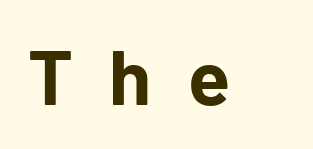
The image shows 77 px bold sans-serif type, upright; set unusually wide letter spacing (+0.47 em), not underlined; low stroke contrast and a medium x-height.
